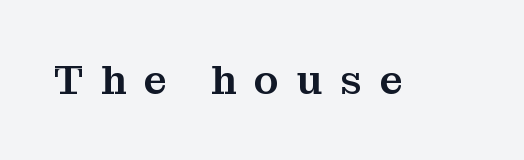
Is this a sans? No — the strokes have serifs. The font's upright variant was chosen for this text. Just letters on the line, the space beneath them empty. Substantial extra tracking has been applied to these lines. The letters advance in unequal steps, a hallmark of proportional type.
